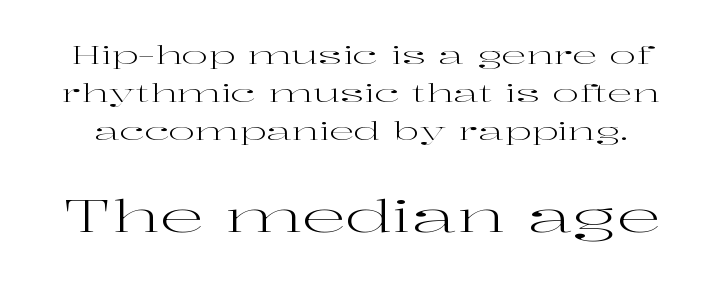
Q: Is the text bold? A: No.
Q: Is the text italic (slanted)? A: No, it is upright.
Q: Is the typeface a serif or a sans-serif typeface? A: Serif.
Q: Is the text underlined? A: No.
Q: Is the spacing between letters normal or unusually wide? A: Normal.
Q: Is the spacing between lines tight, normal or loose? A: Normal.
Q: Which block of text is set in a larger size, the first (top) or the second (bottom)? A: The second (bottom) one.
Q: Width (condensed, normal, or wide)? A: Wide.
Q: Stroke contrast? A: High.
Q: x-height? A: Medium.
Q: Monospaced? A: No.
